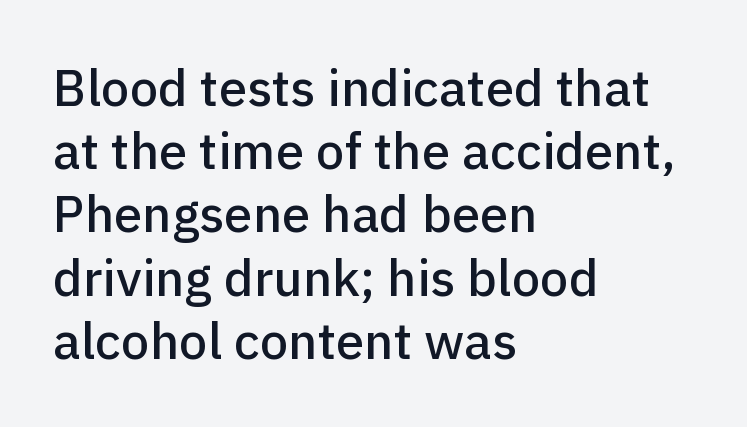
Q: Is the text italic (slanted)? A: No, it is upright.
Q: Is the typeface a serif or a sans-serif typeface? A: Sans-serif.
Q: Is the text underlined? A: No.
Q: How is the paragraph aligned? A: Left-aligned.
Q: Is the spacing between letters normal or unusually wide? A: Normal.
Q: Width (condensed, normal, or wide)? A: Normal.
Q: Stroke contrast? A: Low.
Q: x-height? A: Medium.
Q: Monospaced? A: No.
